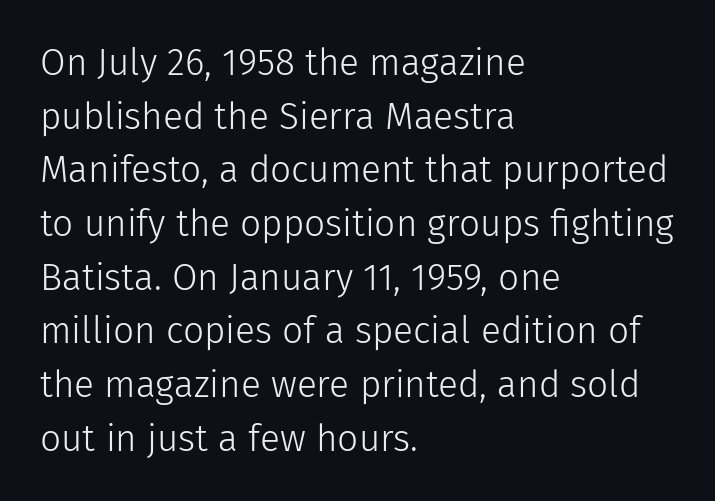
The image shows 37 px light sans-serif type, upright; set left-aligned, normal line spacing (1.45x), normal letter spacing, not underlined; low stroke contrast and a medium x-height.
